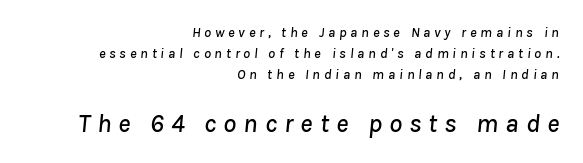
The image shows 26 px text type, italic (leaning right); set right-aligned, normal line spacing (1.5x), unusually wide letter spacing (+0.27 em), not underlined; the second (bottom) block is 1.86x larger.
